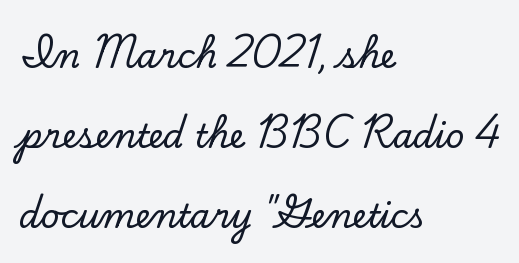
Q: Is the text italic (slanted)? A: Yes.
Q: Is the typeface a serif or a sans-serif typeface? A: Serif.
Q: Is the text underlined? A: No.
Q: How is the paragraph aligned? A: Left-aligned.
Q: Is the spacing between letters normal or unusually wide? A: Normal.
Q: Is the spacing between lines tight, normal or loose? A: Loose.
Q: Width (condensed, normal, or wide)? A: Normal.
Q: Stroke contrast? A: Low.
Q: x-height? A: Small.
Q: Monospaced? A: No.
